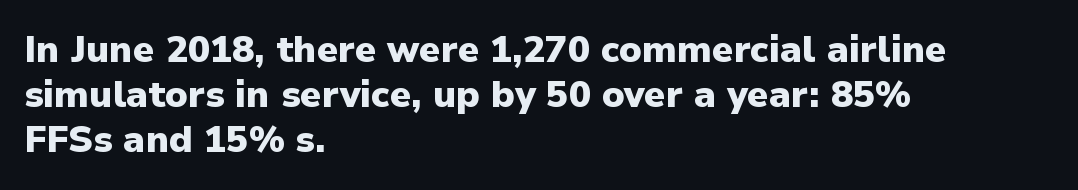
The image shows 37 px heavy sans-serif type, upright; set left-aligned, line spacing 1.21x, normal letter spacing, not underlined; low stroke contrast and a medium x-height.
